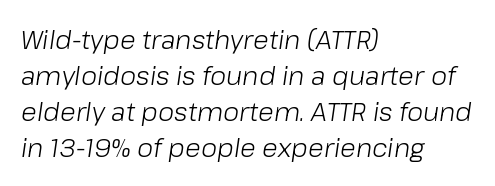
The image shows 26 px text type, italic (leaning right); set left-aligned, normal line spacing (1.38x), normal letter spacing, not underlined.
